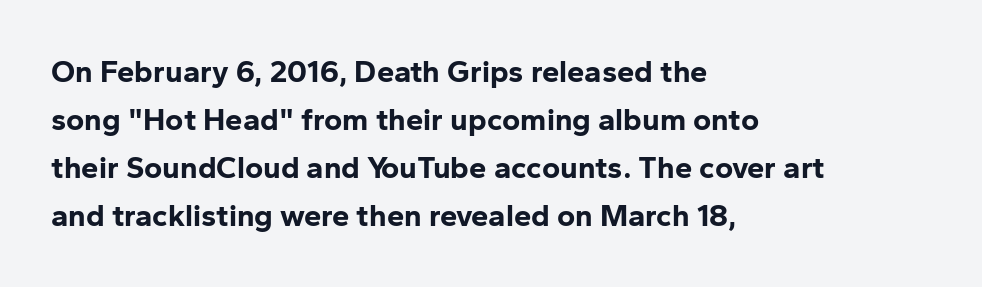
Q: Is the text bold? A: Yes.
Q: Is the text italic (slanted)? A: No, it is upright.
Q: Is the typeface a serif or a sans-serif typeface? A: Sans-serif.
Q: Is the text underlined? A: No.
Q: How is the paragraph aligned? A: Left-aligned.
Q: Is the spacing between letters normal or unusually wide? A: Normal.
Q: Is the spacing between lines tight, normal or loose? A: Normal.
Q: Width (condensed, normal, or wide)? A: Normal.
Q: Stroke contrast? A: Low.
Q: x-height? A: Medium.
Q: Monospaced? A: No.
